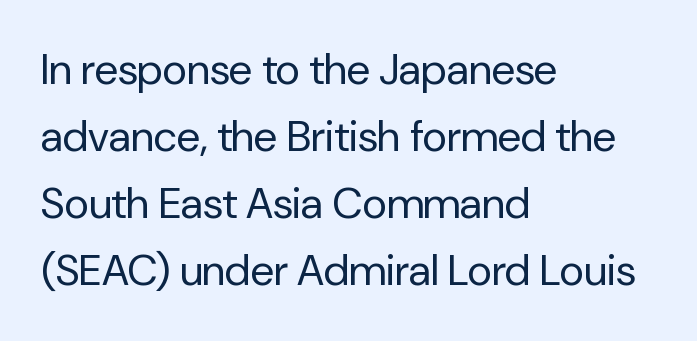
A typesetter would call this proportional, since set widths differ per character. Notice how descenders clear the ascenders below comfortably — that's standard leading. Honestly, the letter spacing is just normal — you wouldn't notice it. The area under the type is left untouched.
